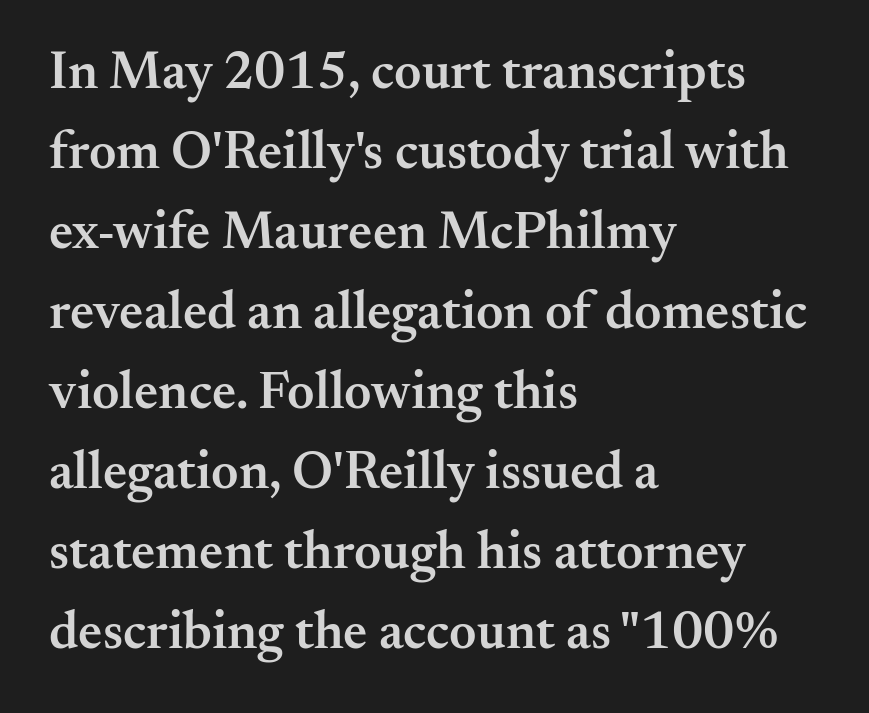
The image shows 53 px semibold serif type, upright; set left-aligned, normal line spacing (1.51x), normal letter spacing, not underlined; medium stroke contrast and a small x-height.
